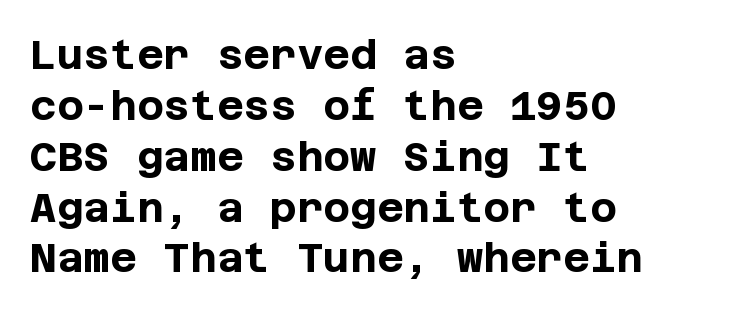
Visually the block forms a straight wall on the left and a jagged coastline on the right. Just letters on the line, the space beneath them empty. This rendering employs a face without finishing strokes, i.e., a sans-serif. Characters follow at the spacing the type designer built in. Is there any slant? The stems are plumb. Strong, thick strokes mark this as bold type.
